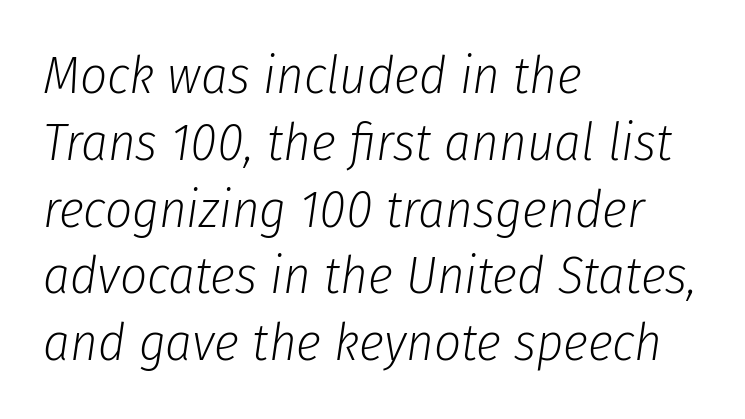
{"italic": "yes", "lean": "right", "slant_degrees": 8, "bold": "no", "weight": "light", "width": "condensed", "stroke_contrast": "low", "x_height": "medium", "monospaced": "no", "underline": "no", "align": "left", "line_spacing": "normal", "line_spacing_ratio": 1.26, "letter_spacing": "normal", "letter_spacing_em": 0.0, "glyph_px": 53}
